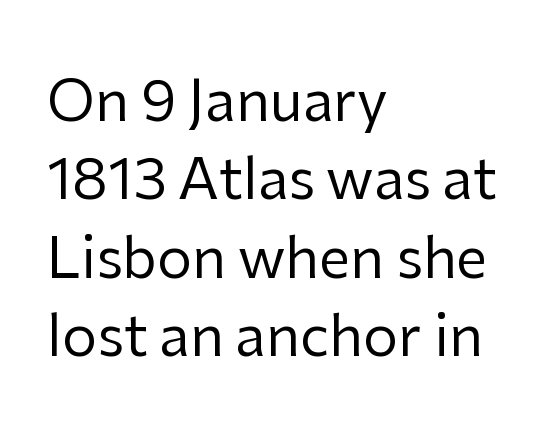
Q: Is the text bold? A: No.
Q: Is the text italic (slanted)? A: No, it is upright.
Q: Is the typeface a serif or a sans-serif typeface? A: Sans-serif.
Q: Is the text underlined? A: No.
Q: How is the paragraph aligned? A: Left-aligned.
Q: Is the spacing between letters normal or unusually wide? A: Normal.
Q: Is the spacing between lines tight, normal or loose? A: Normal.
Q: Width (condensed, normal, or wide)? A: Normal.
Q: Stroke contrast? A: Low.
Q: x-height? A: Medium.
Q: Monospaced? A: No.
